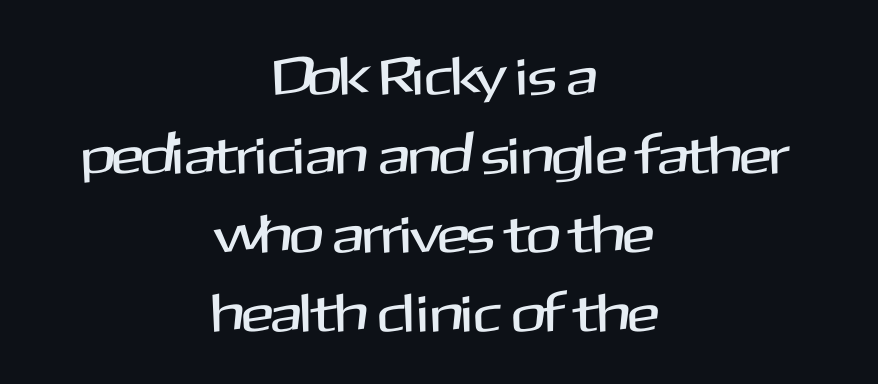
{"serif": "no", "italic": "no", "width": "normal", "stroke_contrast": "medium", "x_height": "medium", "monospaced": "no", "underline": "no", "align": "center", "line_spacing": "normal", "line_spacing_ratio": 1.46, "letter_spacing": "normal", "letter_spacing_em": 0.0, "glyph_px": 54}
